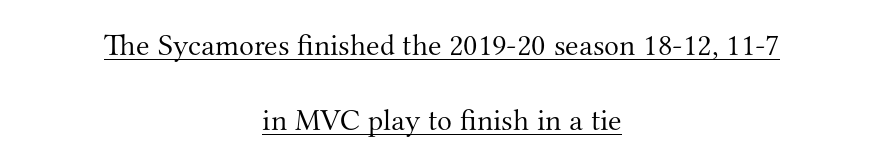
The image shows 31 px light serif type, upright; set centered, loose line spacing (2.43x), normal letter spacing, underlined; medium stroke contrast and a small x-height.
